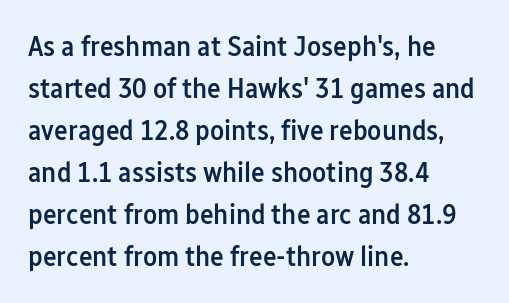
The image shows 29 px semibold, condensed sans-serif type, upright; set left-aligned, normal line spacing (1.45x), normal letter spacing, not underlined; low stroke contrast and a medium x-height.
